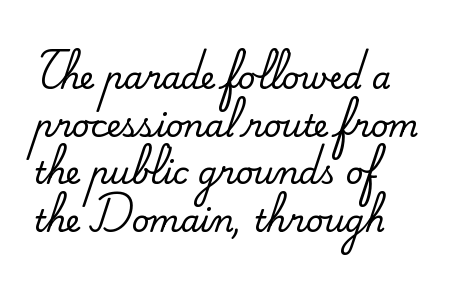
The image shows 31 px serif type; set left-aligned, normal line spacing (1.54x), normal letter spacing, not underlined; medium stroke contrast and a small x-height.
